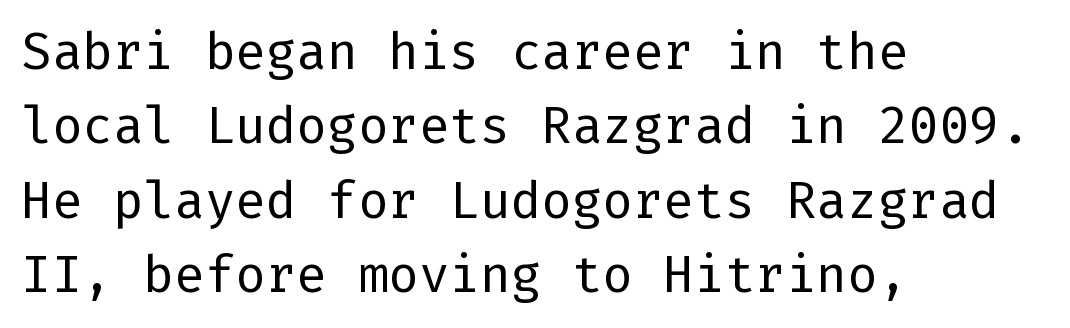
Plain, unruled lines of type. The paragraph has a hard left edge and a soft right edge. Every stem runs plumb, perpendicular to the baseline. Honestly, the row spacing looks completely unremarkable. A typesetter would call this zero additional tracking. Examine the stroke ends and you'll find no serifs.
